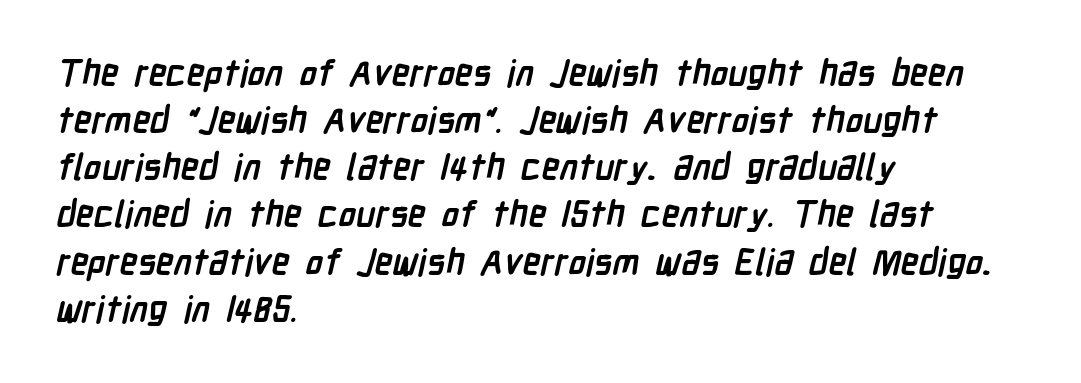
These lines keep a tight, regular rhythm from letter to letter. The baseline area is clear. This sample has the flowing, uneven cadence of proportional lettering. One-word summary of the alignment: left. Quick note: interline space is typical. The characters look thick and weighty, a clear bold.
